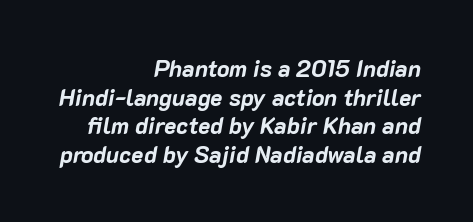
The image shows 23 px bold type, italic (leaning right); set right-aligned, normal line spacing (1.25x), normal letter spacing, not underlined.
